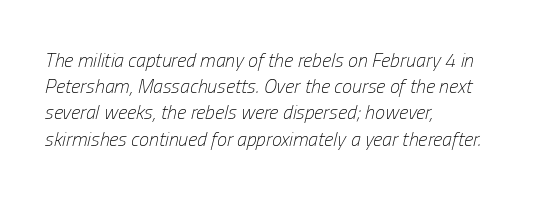
{"italic": "yes", "lean": "right", "slant_degrees": 13, "bold": "no", "underline": "no", "align": "left", "line_spacing": "normal", "line_spacing_ratio": 1.31, "letter_spacing": "normal", "letter_spacing_em": 0.0, "glyph_px": 20}
